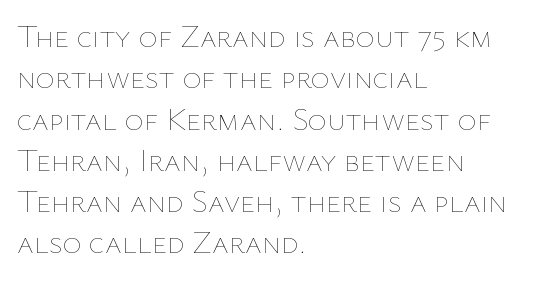
The image shows 32 px thin type, upright; set left-aligned, normal line spacing (1.29x), normal letter spacing, not underlined; low stroke contrast and a medium x-height.
